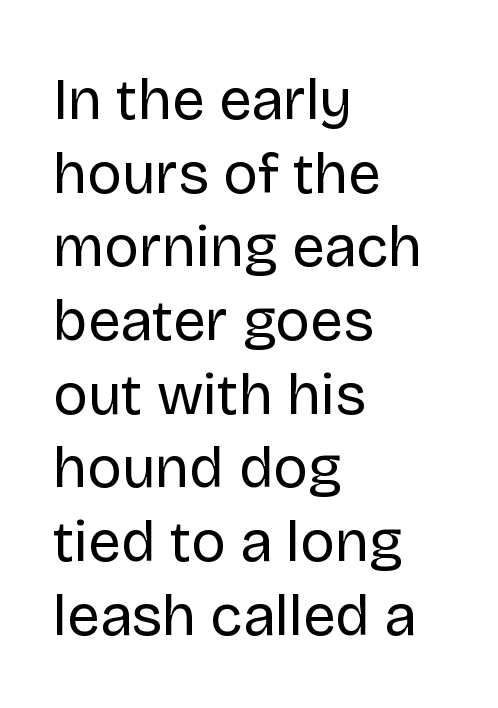
The image shows 58 px regular-weight sans-serif type, upright; set left-aligned, normal line spacing (1.27x), normal letter spacing, not underlined; low stroke contrast and a large x-height.
